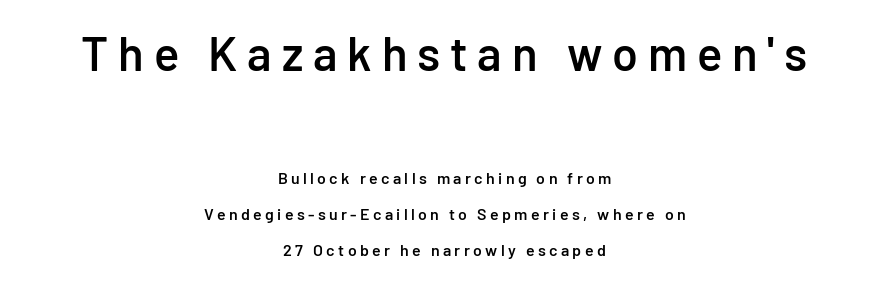
The glyphs have the mass of a demibold cut, below bold. Words float on clear page, feet unadorned. The text block is weighted toward neither margin, spreading evenly from the middle. Character widths vary here, with narrow letters taking less room than wide ones. Posture: straight, roman, zero tilt.
